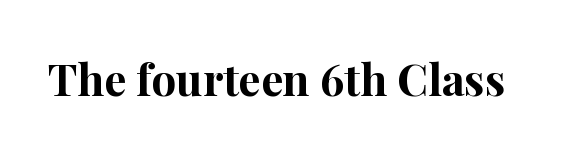
The image shows 44 px bold serif type, upright; set normal letter spacing, not underlined; high stroke contrast and a medium x-height.
